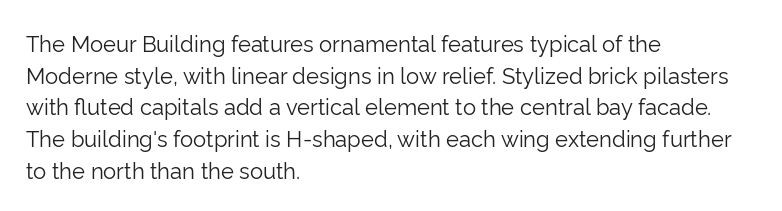
The image shows 22 px text type, upright; set left-aligned, normal line spacing (1.44x), normal letter spacing, not underlined.
